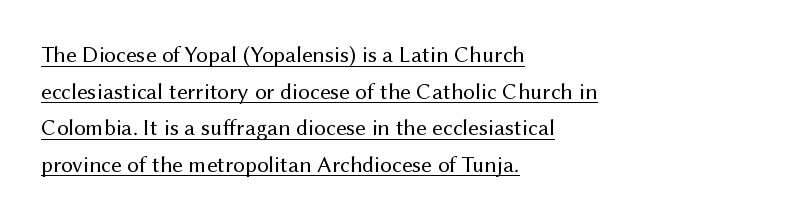
Regarding leading, the lines here are spaced in the standard way. Observe the ordinary spacing: letters are neighbours, not strangers. Weight: regular or lighter. The specimen includes a rule beneath the text block's lines. These lines were composed using upright roman letters.
